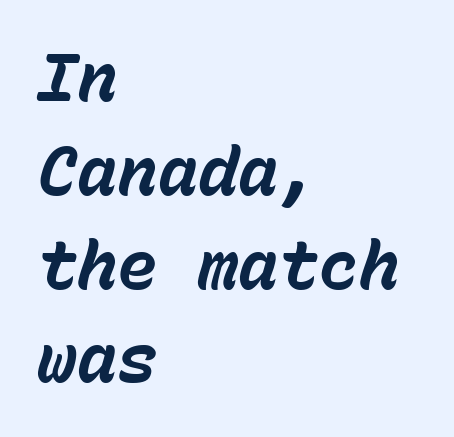
Q: Is the text bold? A: Yes.
Q: Is the text italic (slanted)? A: Yes, it leans right by about 15 degrees.
Q: Is the text underlined? A: No.
Q: How is the paragraph aligned? A: Left-aligned.
Q: Is the spacing between letters normal or unusually wide? A: Normal.
Q: Is the spacing between lines tight, normal or loose? A: Normal.
Q: Width (condensed, normal, or wide)? A: Normal.
Q: Stroke contrast? A: Low.
Q: x-height? A: Medium.
Q: Monospaced? A: Yes.
